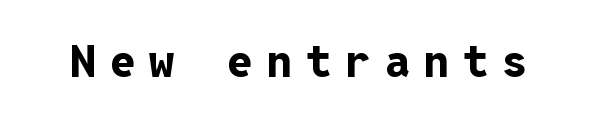
{"serif": "no", "italic": "no", "bold": "yes", "weight": "bold", "width": "normal", "stroke_contrast": "low", "x_height": "medium", "monospaced": "yes", "underline": "no", "letter_spacing": "wide", "letter_spacing_em": 0.31, "glyph_px": 45}
